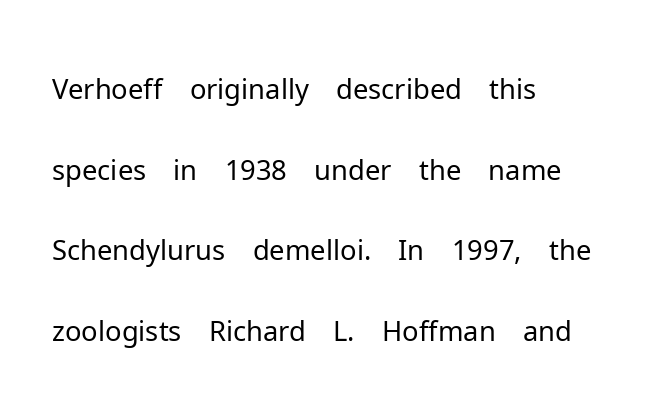
The type family on display is of the sans-serif kind. No word sits above an underline. Quick note: not italic, upright. A light-to-regular cut is what we see here.
